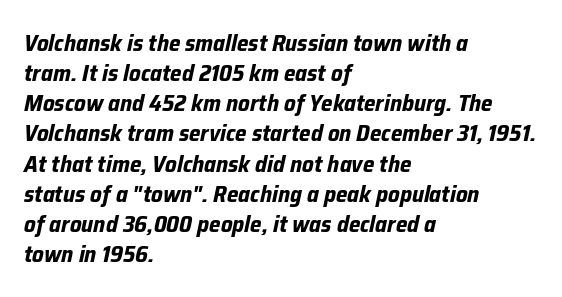
Q: Is the text bold? A: Yes.
Q: Is the text italic (slanted)? A: Yes, it leans right by about 12 degrees.
Q: Is the text underlined? A: No.
Q: How is the paragraph aligned? A: Left-aligned.
Q: Is the spacing between letters normal or unusually wide? A: Normal.
Q: Is the spacing between lines tight, normal or loose? A: Normal.
